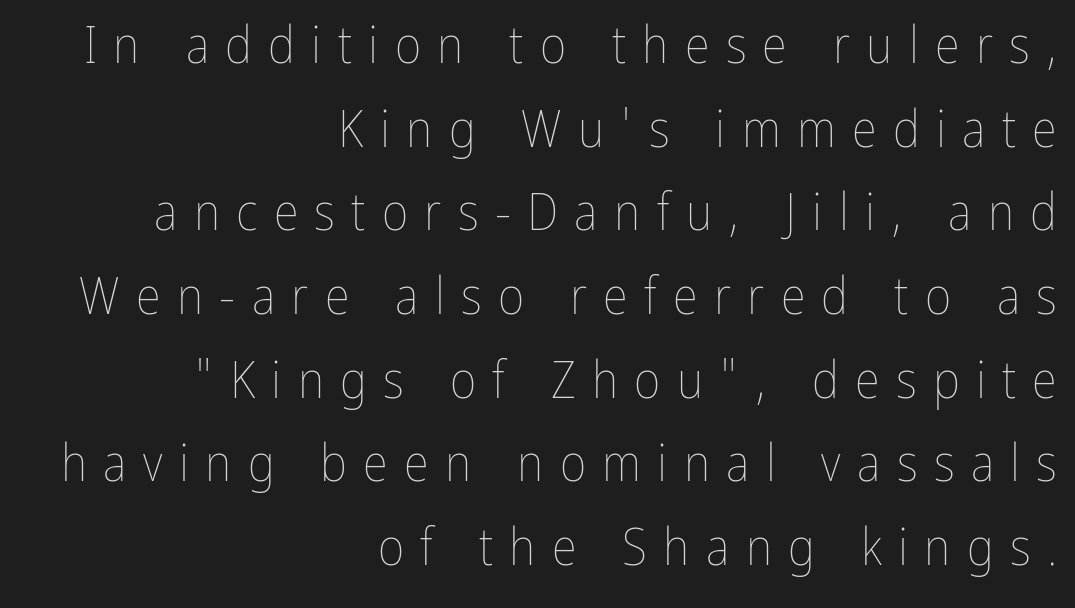
Posture: straight, roman, zero tilt. Regular leading. This reads as an unemphasized weight, regular at the heaviest. How are the letters spaced? Widely, with obvious added tracking. Is this a fixed-width face? No — the glyphs have proportional, varying widths.
